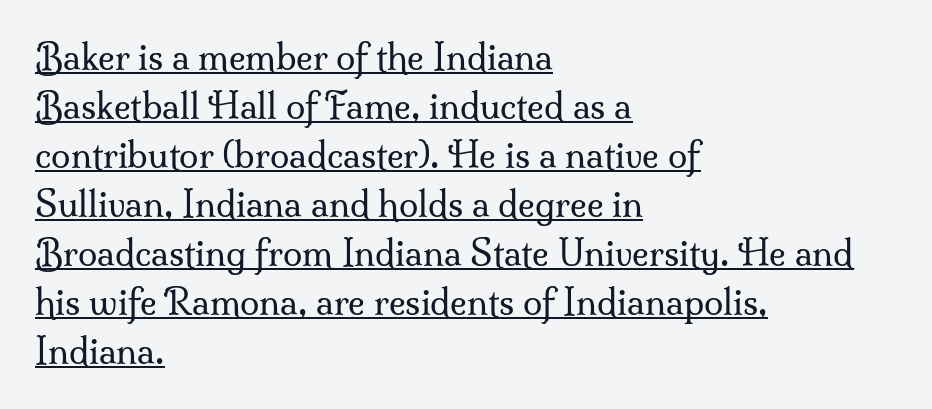
{"serif": "yes", "italic": "no", "bold": "no", "weight": "regular", "width": "normal", "stroke_contrast": "medium", "x_height": "small", "monospaced": "no", "underline": "yes", "align": "left", "line_spacing": "normal", "line_spacing_ratio": 1.4, "letter_spacing": "normal", "letter_spacing_em": 0.0, "glyph_px": 35}
